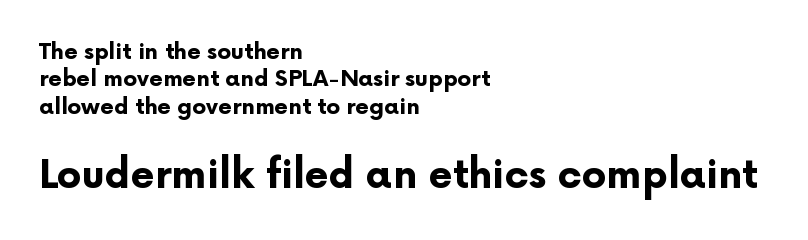
Quick note: not italic, upright. Top chunk: small. Bottom chunk: large. The face used here is proportionally spaced, like ordinary book or web type. Short and long lines alike share a common starting point at left. This rendering employs a face without finishing strokes, i.e., a sans-serif. Its strokes are broad and dark, the hallmark of bold type.
